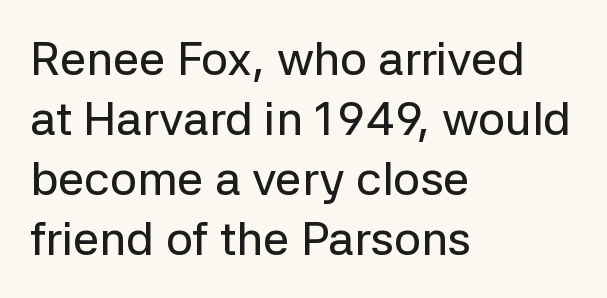
Q: Is the text italic (slanted)? A: No, it is upright.
Q: Is the typeface a serif or a sans-serif typeface? A: Sans-serif.
Q: Is the text underlined? A: No.
Q: How is the paragraph aligned? A: Left-aligned.
Q: Is the spacing between letters normal or unusually wide? A: Normal.
Q: Is the spacing between lines tight, normal or loose? A: Normal.
Q: Width (condensed, normal, or wide)? A: Normal.
Q: Stroke contrast? A: Low.
Q: x-height? A: Medium.
Q: Monospaced? A: No.
